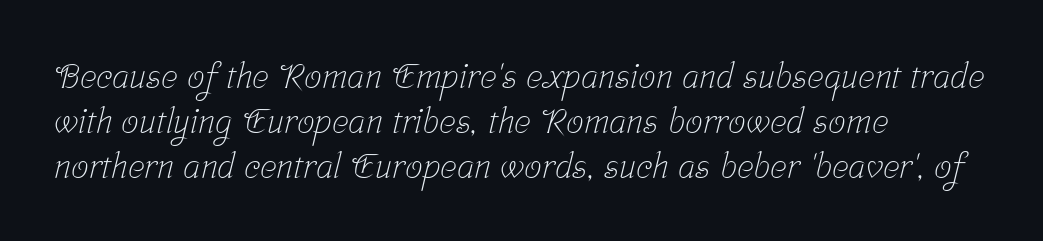
Summary of weight: not heavy and not bold. Descenders are the only things crossing below the line. Here the designer chose a conventional face with non-uniform glyph widths. The block of text has a typical density, with ordinary space between rows. The face used here is rendered with its standard letterfit. The characters display serif detailing at their extremities.
